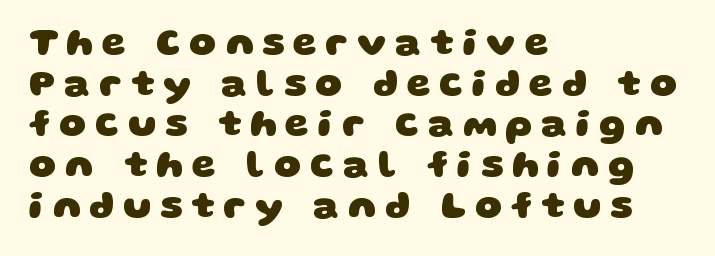
In CSS terms this would be text-align: left. Each letter's strokes conclude bluntly, with no projecting serifs. Heavy-handed strokes throughout: this text is bold. Varying glyph widths throughout — classic text-font behaviour. Compared with typical paragraphs, the rows here are closer together. The tracking jumps out immediately: characters are airy and widely separated.
